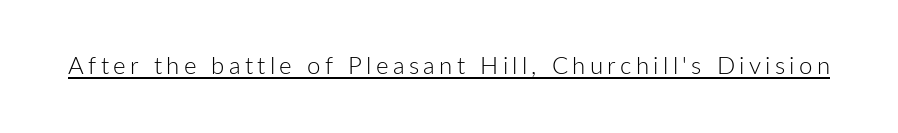
{"italic": "no", "bold": "no", "underline": "yes", "glyph_px": 24}
